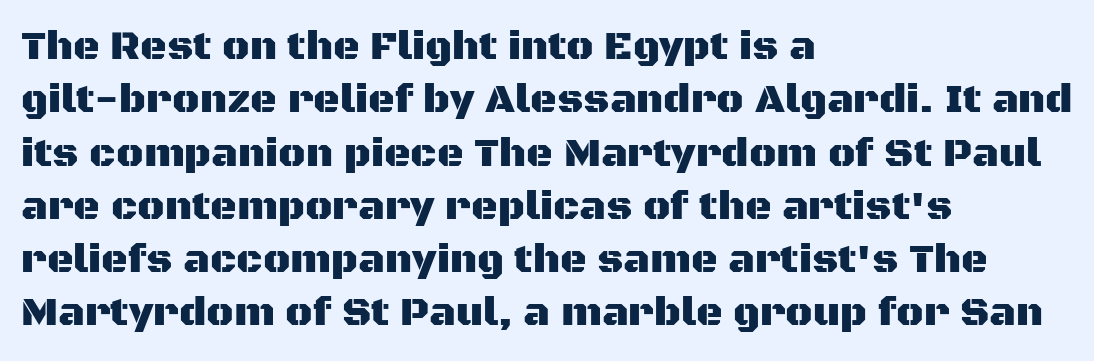
The image shows 41 px sans-serif type, upright; set left-aligned, normal line spacing (1.3x), normal letter spacing, not underlined; medium stroke contrast and a large x-height.
